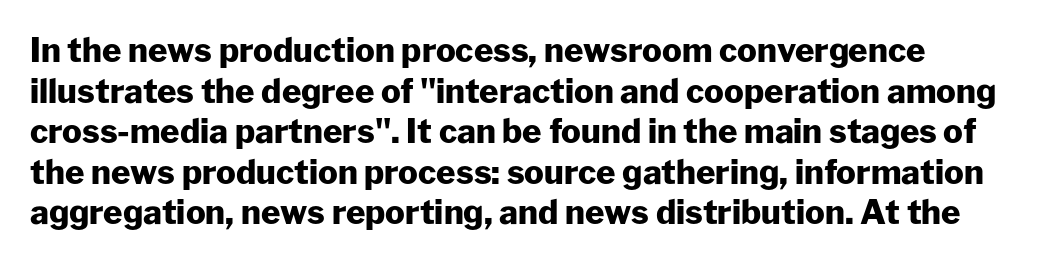
The image shows 33 px heavy sans-serif type, upright; set line spacing 1.23x, normal letter spacing, not underlined; low stroke contrast and a medium x-height.
